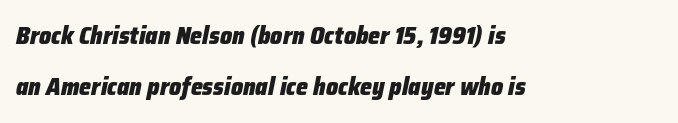
{"italic": "yes", "lean": "right", "slant_degrees": 12, "bold": "yes", "underline": "no", "align": "left", "line_spacing": "loose", "line_spacing_ratio": 2.14, "letter_spacing": "normal", "letter_spacing_em": 0.0, "glyph_px": 24}
